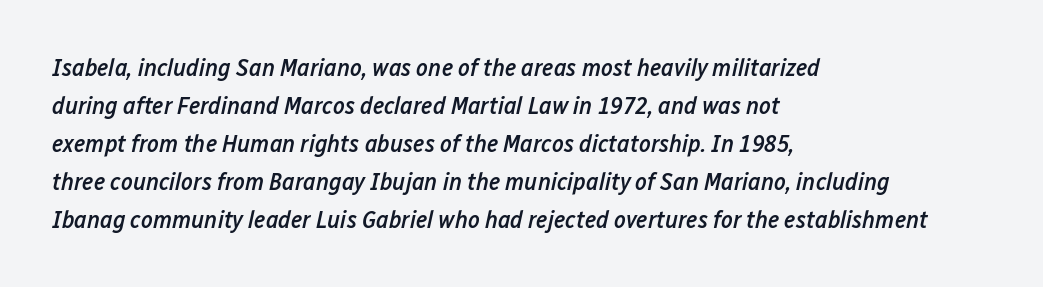
Q: Is the text bold? A: Semi-bold.
Q: Is the text italic (slanted)? A: Yes, it leans right by about 12 degrees.
Q: Is the text underlined? A: No.
Q: How is the paragraph aligned? A: Left-aligned.
Q: Is the spacing between letters normal or unusually wide? A: Normal.
Q: Is the spacing between lines tight, normal or loose? A: Normal.
